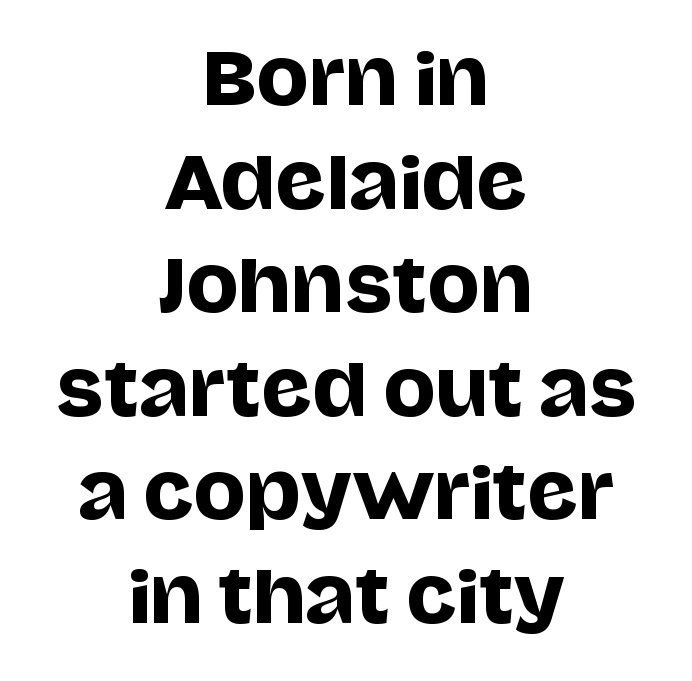
{"serif": "no", "italic": "no", "width": "normal", "stroke_contrast": "low", "x_height": "large", "monospaced": "no", "underline": "no", "align": "center", "line_spacing": "normal", "line_spacing_ratio": 1.48, "letter_spacing": "normal", "letter_spacing_em": 0.0, "glyph_px": 70}
